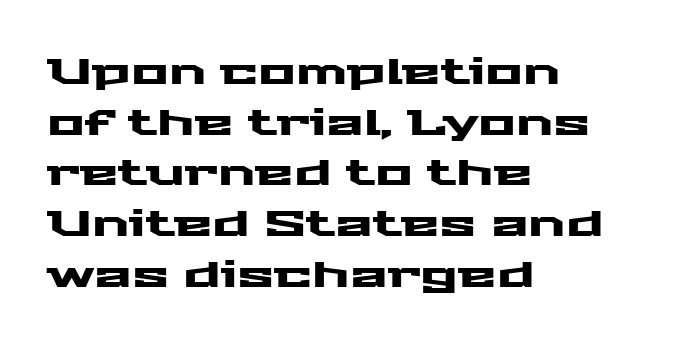
Q: Is the text italic (slanted)? A: No, it is upright.
Q: Is the typeface a serif or a sans-serif typeface? A: Sans-serif.
Q: Is the text underlined? A: No.
Q: How is the paragraph aligned? A: Left-aligned.
Q: Is the spacing between letters normal or unusually wide? A: Normal.
Q: Is the spacing between lines tight, normal or loose? A: Normal.
Q: Width (condensed, normal, or wide)? A: Wide.
Q: Stroke contrast? A: Medium.
Q: x-height? A: Medium.
Q: Monospaced? A: No.
